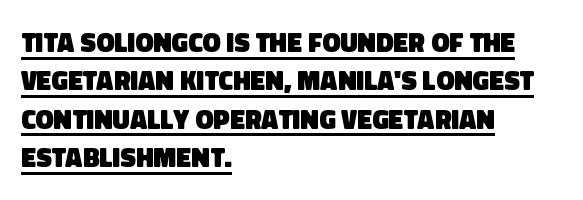
Q: Is the text bold? A: Yes.
Q: Is the text underlined? A: Yes.
Q: How is the paragraph aligned? A: Left-aligned.
Q: Is the spacing between letters normal or unusually wide? A: Normal.
Q: Is the spacing between lines tight, normal or loose? A: Normal.
